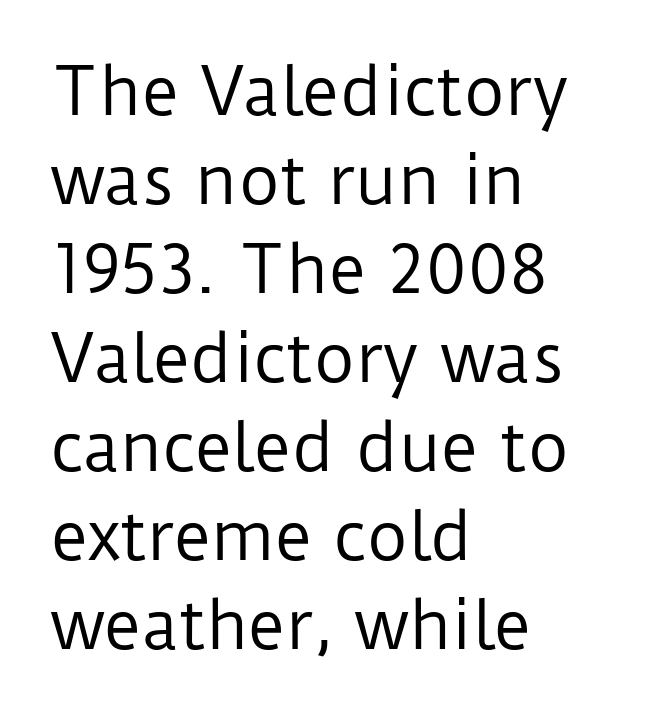
Whoever set this chose a conventional vertical rhythm. Designer's note — italics off, roman on. No word sits above an underline. Regarding serifs, this sample does without them.
